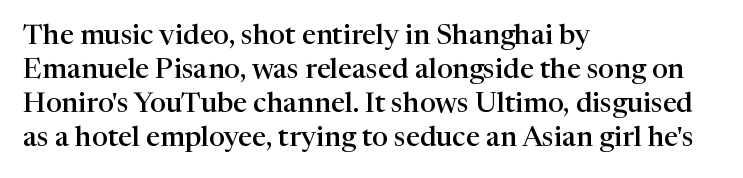
Q: Is the text bold? A: Semi-bold.
Q: Is the text italic (slanted)? A: No, it is upright.
Q: Is the typeface a serif or a sans-serif typeface? A: Serif.
Q: Is the text underlined? A: No.
Q: How is the paragraph aligned? A: Left-aligned.
Q: Is the spacing between letters normal or unusually wide? A: Normal.
Q: Width (condensed, normal, or wide)? A: Normal.
Q: Stroke contrast? A: High.
Q: x-height? A: Medium.
Q: Monospaced? A: No.
